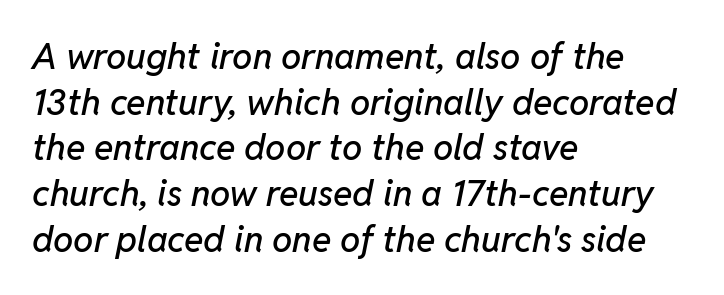
{"italic": "yes", "lean": "right", "slant_degrees": 11, "width": "normal", "stroke_contrast": "low", "x_height": "medium", "monospaced": "no", "underline": "no", "align": "left", "line_spacing": "normal", "line_spacing_ratio": 1.27, "letter_spacing": "normal", "letter_spacing_em": 0.0, "glyph_px": 36}
